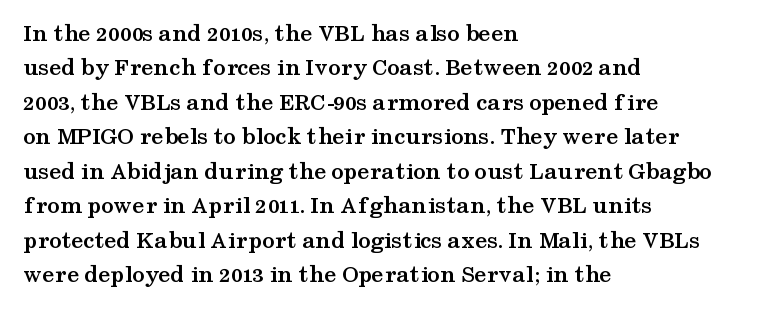
{"italic": "no", "bold": "yes", "underline": "no", "align": "left", "line_spacing": "normal", "line_spacing_ratio": 1.38, "letter_spacing": "normal", "letter_spacing_em": 0.0, "glyph_px": 25}
